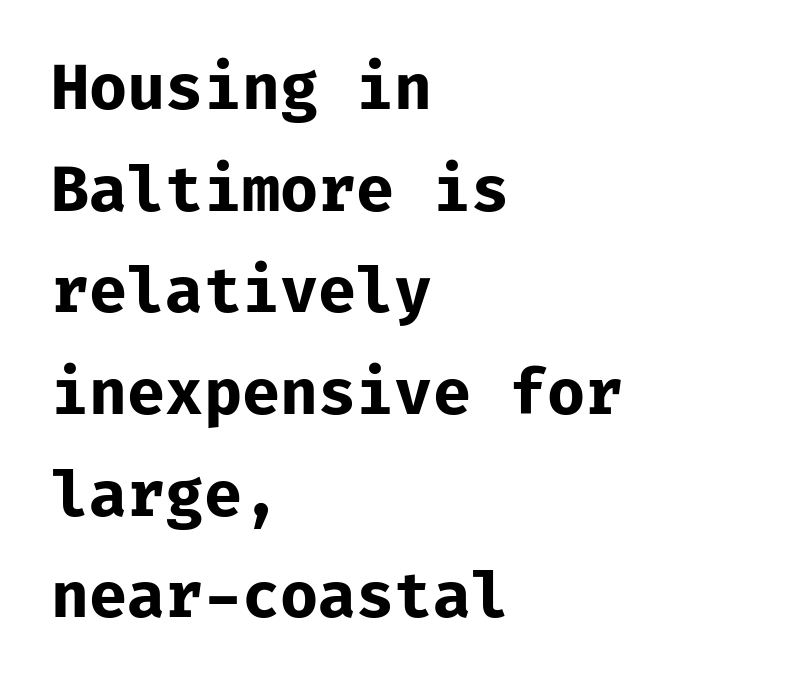
Is this a sans? Yes — the strokes have no serifs. The face used here has the dense, thick strokes of a bold. Teacher's note: observe the even left margin — that is flush-left alignment. Here the glyphs are tracked normally, forming tight word shapes. A roman cut, with each character standing at attention.
